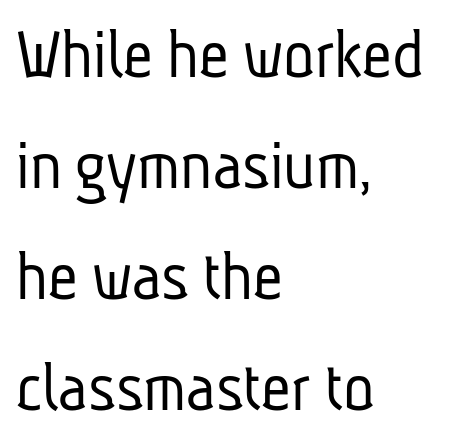
The passage shown is not underscored anywhere. No extra tracking has been applied to these lines. The face used here is proportionally spaced, like ordinary book or web type. Reading down the column, the eye jumps a familiar distance to each next line. Is the stroke heavy? The answer is a plain regular-or-lighter. Line beginnings align vertically; line endings do not.
